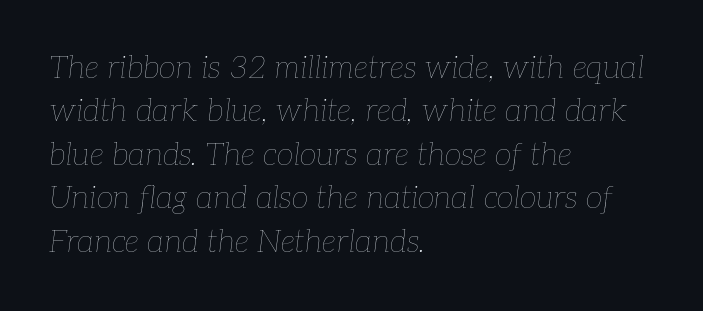
The image shows 31 px thin type, italic (leaning right); set left-aligned, normal line spacing (1.4x), normal letter spacing, not underlined; low stroke contrast and a medium x-height.
